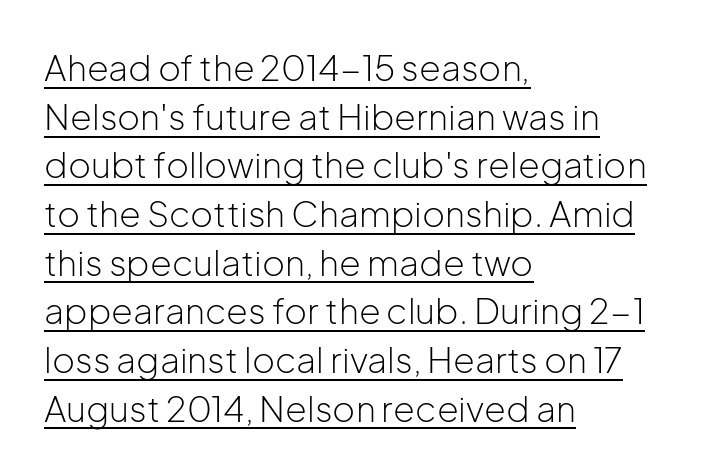
The image shows 35 px light sans-serif type, upright; set left-aligned, normal line spacing (1.39x), normal letter spacing, underlined; low stroke contrast and a medium x-height.
